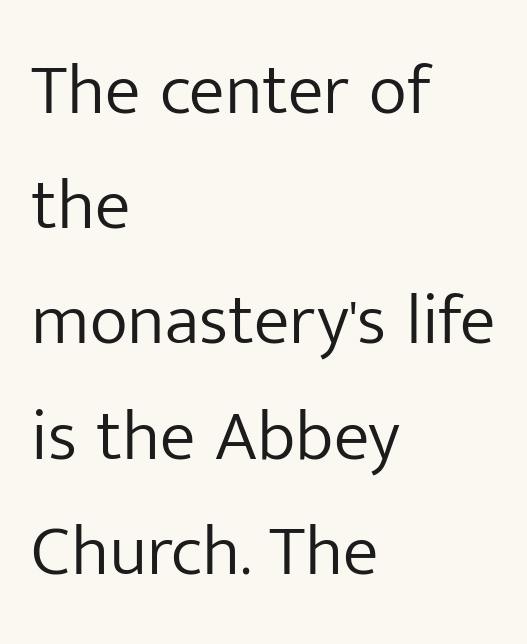
The image shows 72 px light sans-serif type, upright; set left-aligned, normal line spacing (1.6x), normal letter spacing, not underlined; low stroke contrast and a medium x-height.
